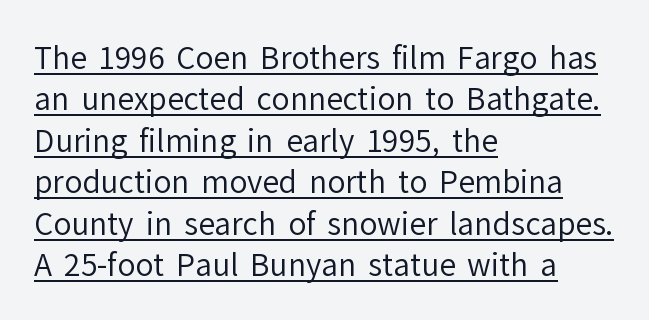
Q: Is the text bold? A: No.
Q: Is the text italic (slanted)? A: No, it is upright.
Q: Is the typeface a serif or a sans-serif typeface? A: Sans-serif.
Q: Is the text underlined? A: Yes.
Q: How is the paragraph aligned? A: Left-aligned.
Q: Is the spacing between letters normal or unusually wide? A: Normal.
Q: Is the spacing between lines tight, normal or loose? A: Normal.
Q: Width (condensed, normal, or wide)? A: Normal.
Q: Stroke contrast? A: Low.
Q: x-height? A: Medium.
Q: Monospaced? A: No.
